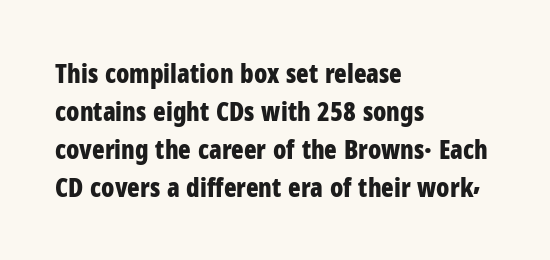
Horizontal alignment here is leftward, the default for most running prose. Nothing unusual about the tracking: characters are spaced as the font intends. Students, observe: this is what conventionally led text looks like. Does the lettering tilt? It doesn't — this is upright.
